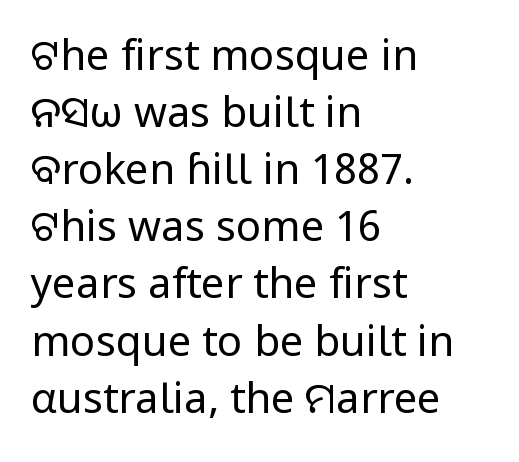
The image shows 42 px regular-weight sans-serif type, upright; set left-aligned, normal line spacing (1.36x), normal letter spacing, not underlined; low stroke contrast and a medium x-height.
